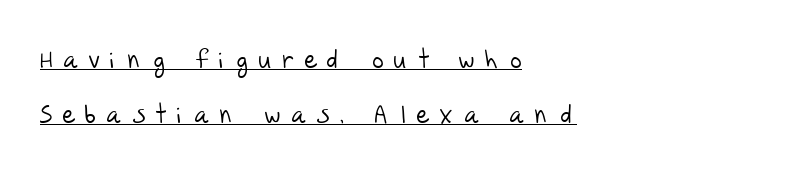
The tracking reads as deliberately expanded to a designer's eye. Regarding leading, the lines here are spaced well apart. Which margin do the lines hug? The left one — the right edge is uneven. A continuous stroke trails under the words, as in a hyperlink.
